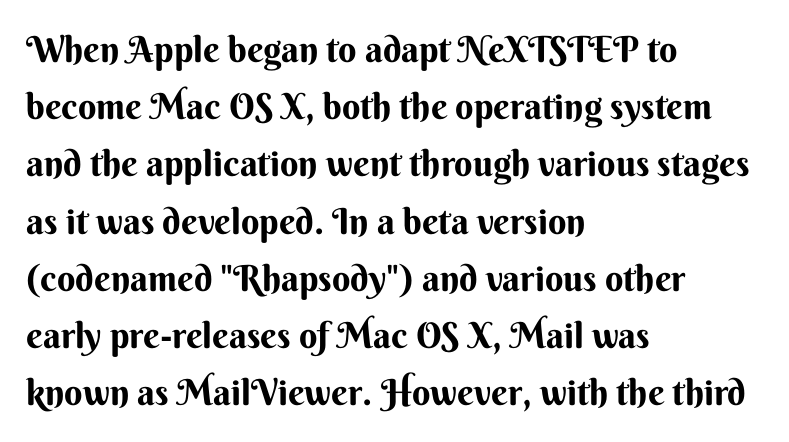
The image shows 36 px bold sans-serif type, upright; set left-aligned, normal line spacing (1.59x), normal letter spacing, not underlined; medium stroke contrast and a small x-height.
